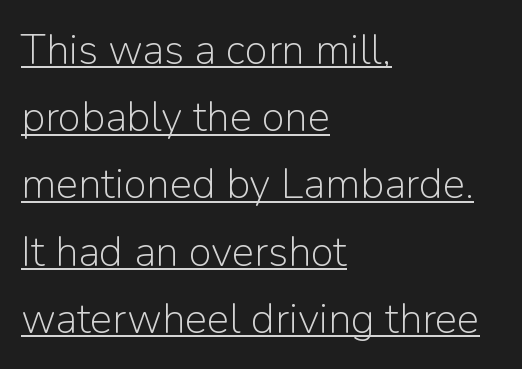
{"serif": "no", "italic": "no", "bold": "no", "weight": "light", "width": "normal", "stroke_contrast": "low", "x_height": "medium", "monospaced": "no", "underline": "yes", "align": "left", "line_spacing": "normal", "line_spacing_ratio": 1.6, "letter_spacing": "normal", "letter_spacing_em": 0.0, "glyph_px": 42}
